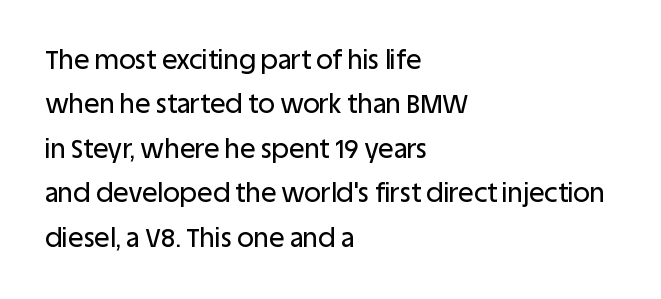
Q: Is the text italic (slanted)? A: No, it is upright.
Q: Is the text underlined? A: No.
Q: How is the paragraph aligned? A: Left-aligned.
Q: Is the spacing between letters normal or unusually wide? A: Normal.
